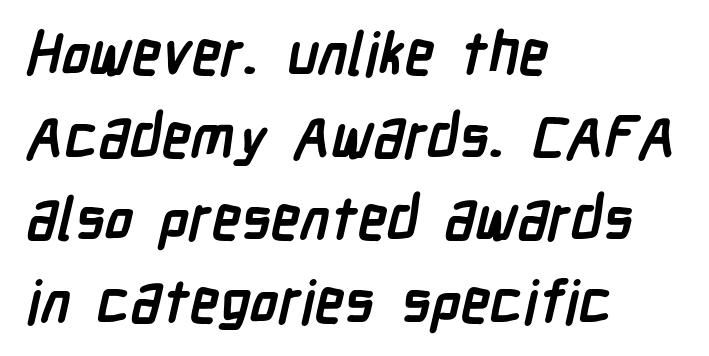
The image shows 59 px semibold, condensed sans-serif type; set left-aligned, normal line spacing (1.4x), normal letter spacing, not underlined; low stroke contrast and a medium x-height.
